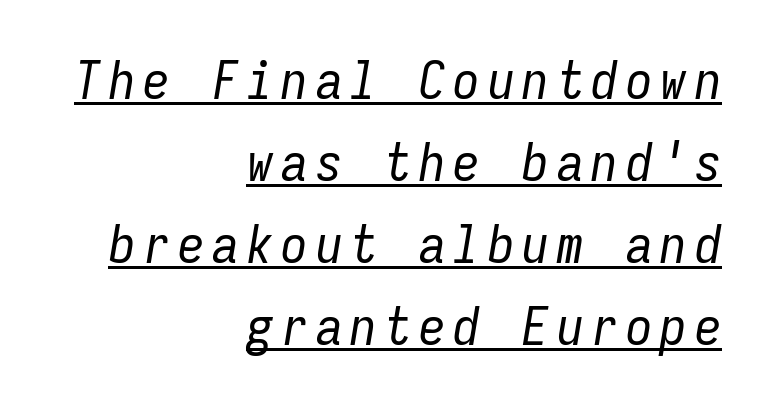
Q: Is the text bold? A: No.
Q: Is the text italic (slanted)? A: Yes, it leans right by about 9 degrees.
Q: Is the text underlined? A: Yes.
Q: How is the paragraph aligned? A: Right-aligned.
Q: Is the spacing between lines tight, normal or loose? A: Normal.
Q: Width (condensed, normal, or wide)? A: Condensed.
Q: Stroke contrast? A: Low.
Q: x-height? A: Medium.
Q: Monospaced? A: Yes.
